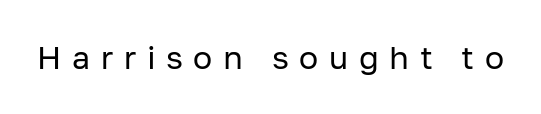
The image shows 32 px regular-weight sans-serif type, upright; set unusually wide letter spacing (+0.33 em), not underlined; low stroke contrast and a medium x-height.
